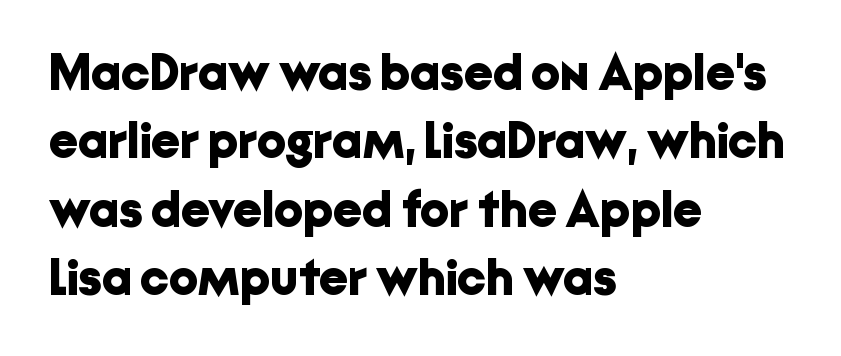
The image shows 51 px bold sans-serif type, upright; set left-aligned, normal line spacing (1.34x), normal letter spacing, not underlined; low stroke contrast and a medium x-height.
